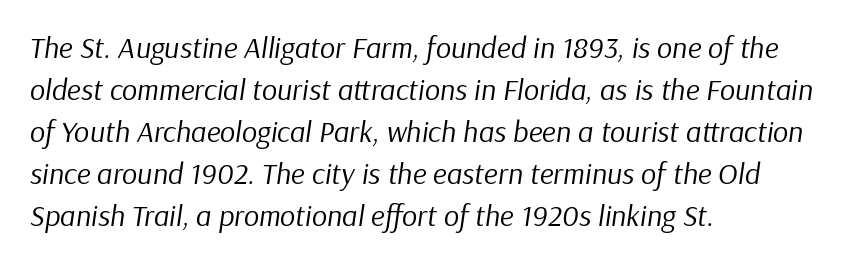
{"italic": "yes", "lean": "right", "slant_degrees": 9, "bold": "no", "weight": "regular", "width": "normal", "stroke_contrast": "low", "x_height": "medium", "monospaced": "no", "underline": "no", "align": "left", "line_spacing": "normal", "line_spacing_ratio": 1.4, "letter_spacing": "normal", "letter_spacing_em": 0.0, "glyph_px": 30}
